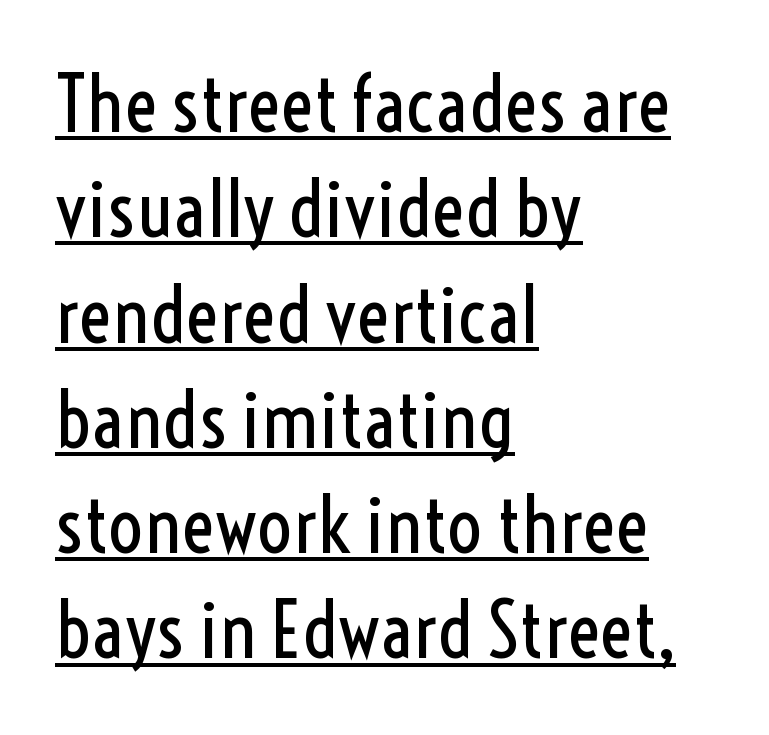
{"serif": "no", "italic": "no", "bold": "no", "weight": "regular", "width": "condensed", "x_height": "medium", "monospaced": "no", "underline": "yes", "align": "left", "line_spacing": "normal", "line_spacing_ratio": 1.35, "letter_spacing": "normal", "letter_spacing_em": 0.0, "glyph_px": 78}
